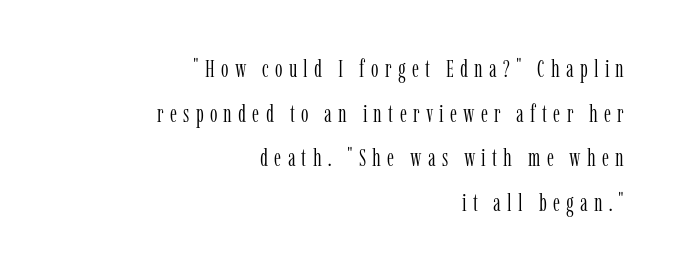
The typesetting does not lean heavy: it is not bold. Someone cranked the tracking dial way up on this one. The specimen omits any rule beneath the text block's lines. Do the letters lean? They stand straight. Each line ends at the same right margin while the left side varies.
